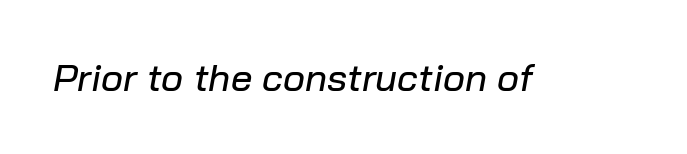
{"italic": "yes", "lean": "right", "slant_degrees": 10, "width": "normal", "stroke_contrast": "low", "x_height": "medium", "monospaced": "no", "underline": "no", "letter_spacing": "normal", "letter_spacing_em": 0.0, "glyph_px": 38}
